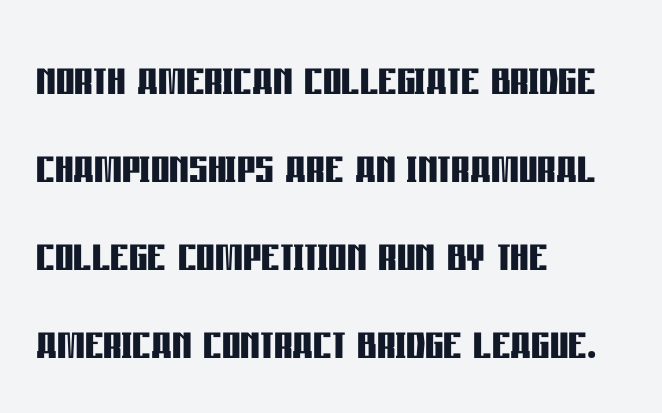
The passage shown is typed in a proportional face where columns would drift. Caption: multi-line text, flush left, ragged right. The designer left line spacing at the default. Style check: upright. The string is rendered with underlining switched off.
